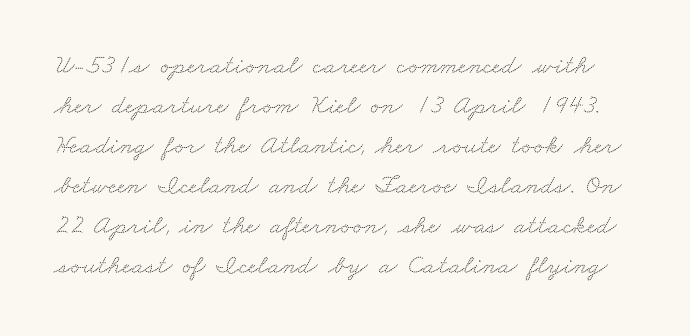
{"underline": "no", "line_spacing": "normal", "line_spacing_ratio": 1.48, "letter_spacing": "normal", "letter_spacing_em": 0.0, "glyph_px": 27}
